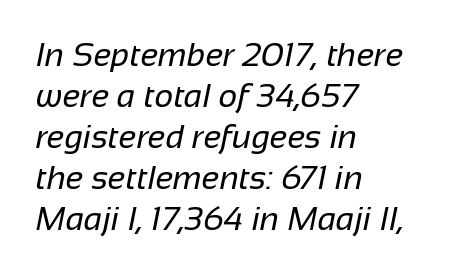
{"serif": "no", "bold": "no", "weight": "regular", "width": "normal", "stroke_contrast": "low", "x_height": "medium", "monospaced": "no", "underline": "no", "align": "left", "line_spacing_ratio": 1.24, "letter_spacing": "normal", "letter_spacing_em": 0.0, "glyph_px": 33}
